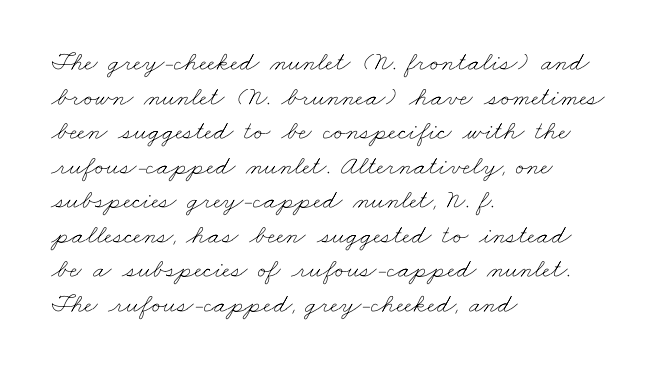
{"bold": "no", "underline": "no", "align": "left", "line_spacing": "normal", "line_spacing_ratio": 1.28, "letter_spacing": "normal", "letter_spacing_em": 0.0, "glyph_px": 27}
